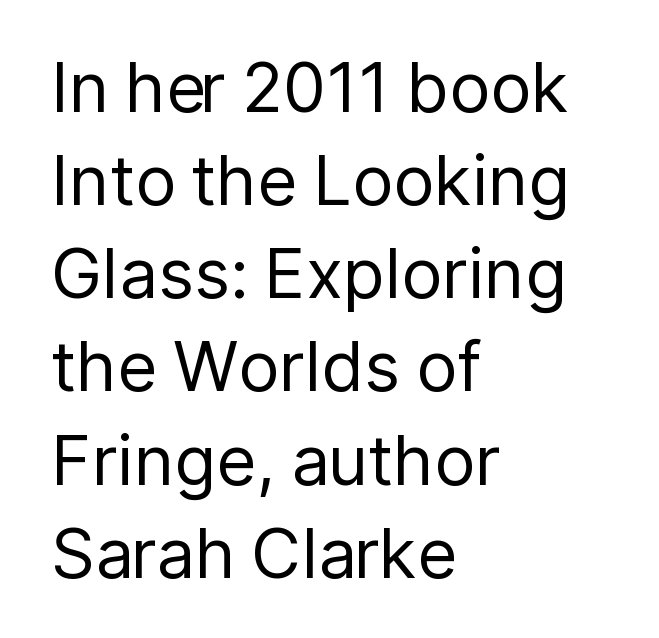
{"serif": "no", "italic": "no", "bold": "no", "weight": "regular", "width": "normal", "stroke_contrast": "low", "x_height": "medium", "monospaced": "no", "underline": "no", "align": "left", "line_spacing": "normal", "line_spacing_ratio": 1.35, "letter_spacing": "normal", "letter_spacing_em": 0.0, "glyph_px": 69}
